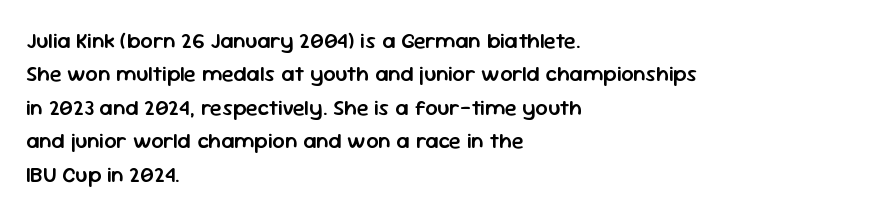
The image shows 22 px text type, upright; set left-aligned, normal line spacing (1.52x), normal letter spacing, not underlined.
